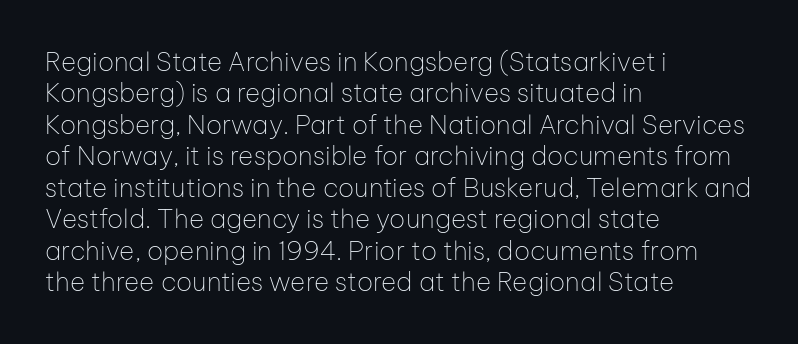
Q: Is the text bold? A: No.
Q: Is the text italic (slanted)? A: No, it is upright.
Q: Is the text underlined? A: No.
Q: How is the paragraph aligned? A: Left-aligned.
Q: Is the spacing between letters normal or unusually wide? A: Normal.
